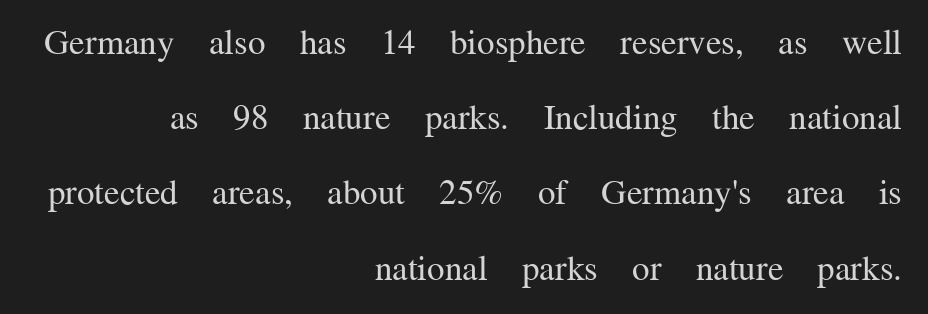
Is the stroke heavy? The answer is a plain regular-or-lighter. Looks like regular typesetting: each glyph gets only the width it needs. Typographically, this falls in the serif category. The designer dialed line spacing up above the default.
